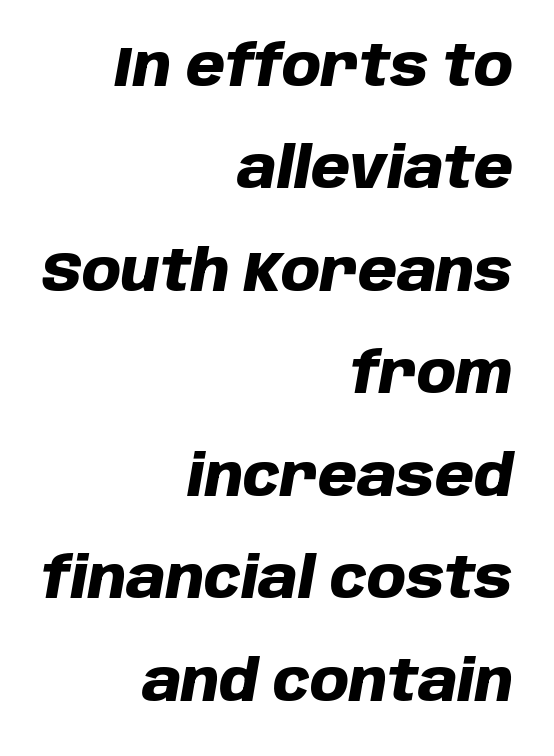
Strokes here are thick enough to call this a true bold. The lines are quadded right. Tracking here is standard; glyphs follow each other at the usual distance. Looks like regular typesetting: each glyph gets only the width it needs. The passage shown is not underscored anywhere. You can tell it's italic because the verticals aren't actually vertical.
